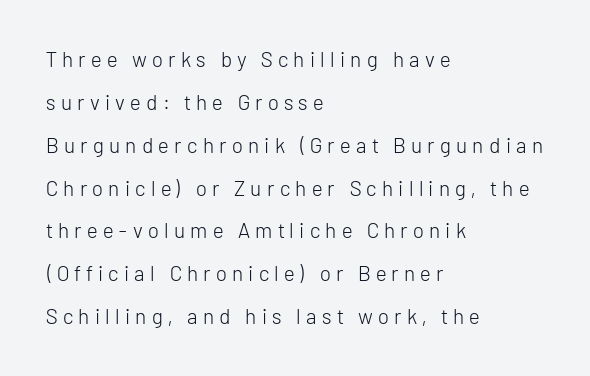
{"italic": "no", "bold": "no", "underline": "no", "align": "left", "line_spacing": "loose", "line_spacing_ratio": 2.04, "letter_spacing": "wide", "letter_spacing_em": 0.25, "glyph_px": 21}
